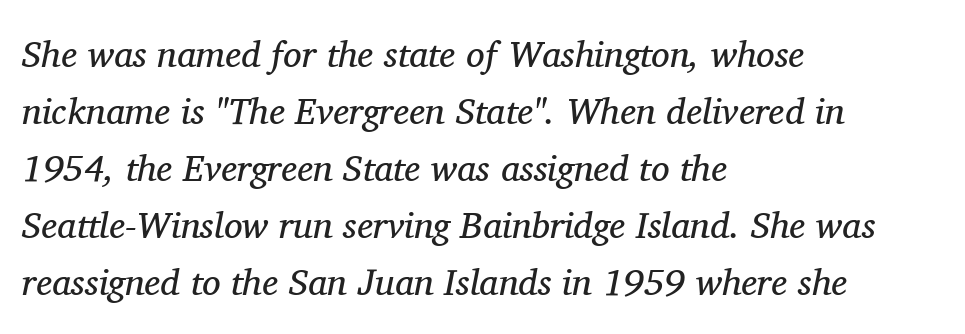
The image shows 37 px regular-weight serif type, italic (leaning right); set left-aligned, normal line spacing (1.54x), normal letter spacing, not underlined; medium stroke contrast and a medium x-height.
